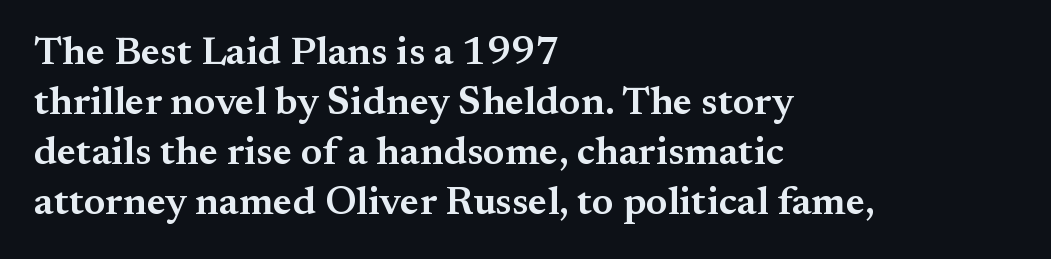
Character widths vary here, with narrow letters taking less room than wide ones. Old-style or modern, the face here clearly has serifs. Evenly set lines give the paragraph a standard silhouette. Each glyph is drawn with semibold strokes, heavier than normal yet not fully bold. Typeset ragged right — the left edge is the straight one.
